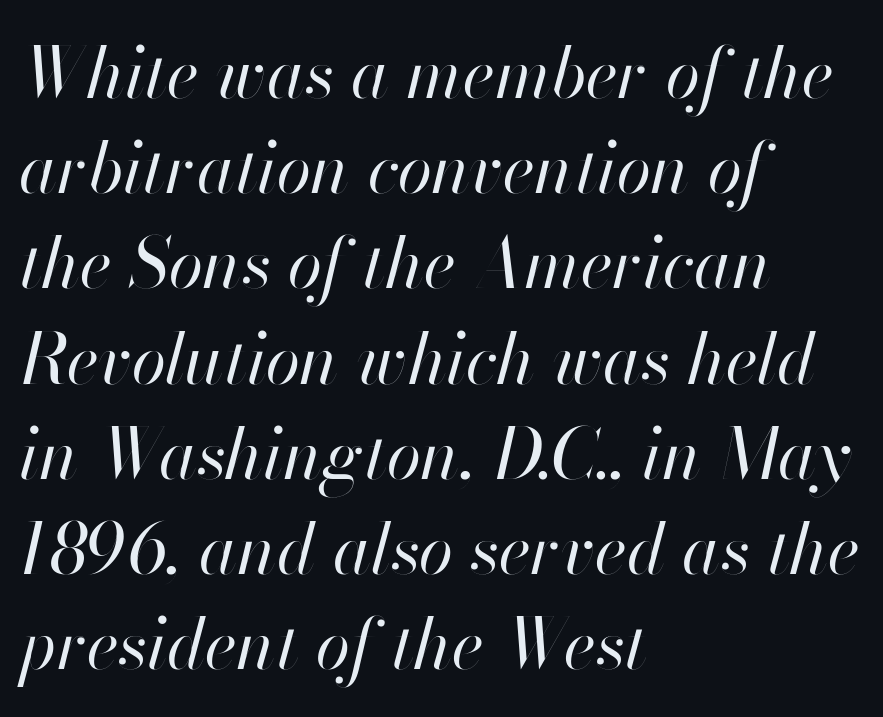
Q: Is the text bold? A: No.
Q: Is the text italic (slanted)? A: Yes, it leans right by about 13 degrees.
Q: Is the text underlined? A: No.
Q: How is the paragraph aligned? A: Left-aligned.
Q: Is the spacing between letters normal or unusually wide? A: Normal.
Q: Is the spacing between lines tight, normal or loose? A: Normal.
Q: Width (condensed, normal, or wide)? A: Normal.
Q: Stroke contrast? A: High.
Q: x-height? A: Small.
Q: Monospaced? A: No.
